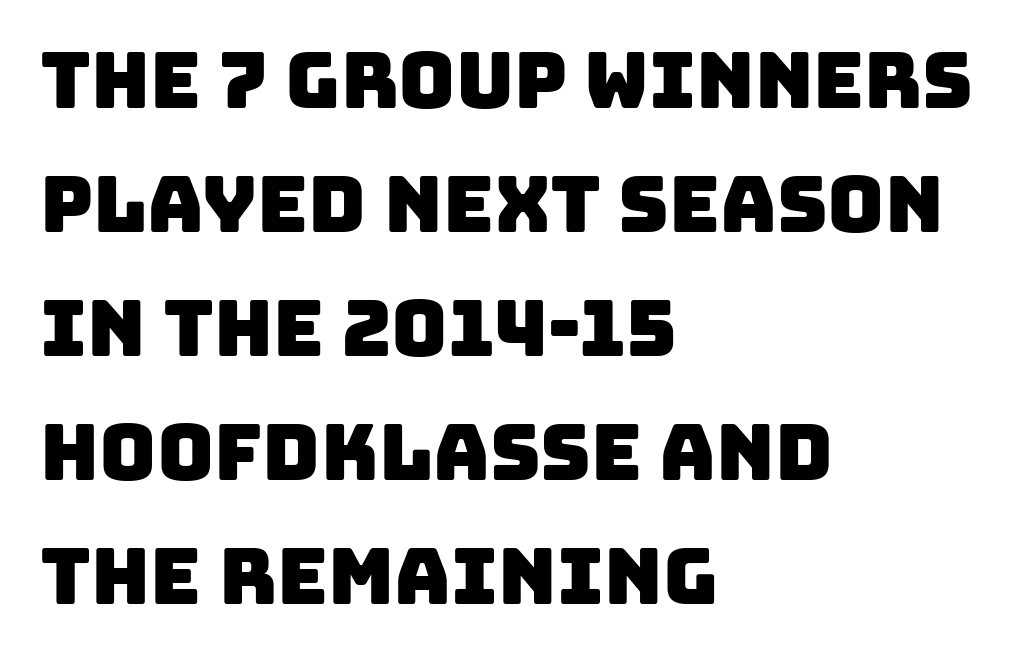
The image shows 78 px sans-serif type; set left-aligned, normal line spacing (1.59x), normal letter spacing, not underlined; low stroke contrast and a large x-height.
